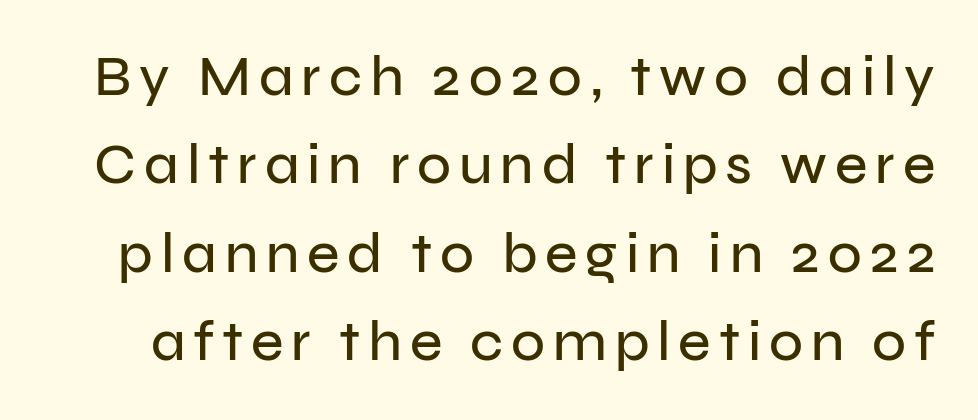
The zone under the glyphs is completely vacant. Students, observe: this is what conventionally led text looks like. Serif or sans? Sans — the stroke terminals are bare. These lines are rendered in a variable-pitch font.
